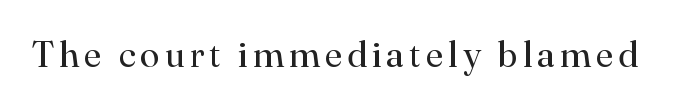
The image shows 36 px regular-weight serif type, upright; set not underlined; high stroke contrast and a small x-height.
